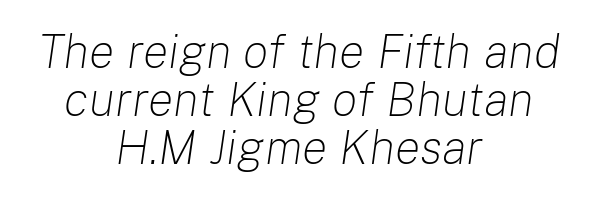
{"italic": "yes", "lean": "right", "slant_degrees": 8, "bold": "no", "weight": "light", "width": "normal", "stroke_contrast": "low", "x_height": "medium", "monospaced": "no", "underline": "no", "align": "center", "line_spacing": "tight", "line_spacing_ratio": 1.0, "letter_spacing": "normal", "letter_spacing_em": 0.0, "glyph_px": 48}
